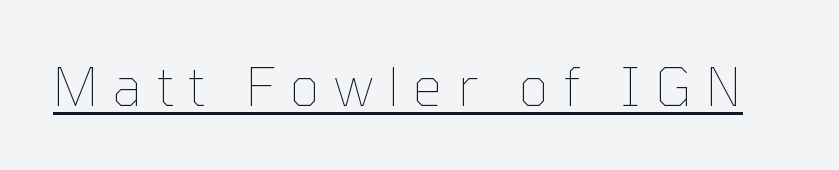
The image shows 53 px thin type, upright; set unusually wide letter spacing (+0.27 em), underlined; low stroke contrast and a medium x-height.
